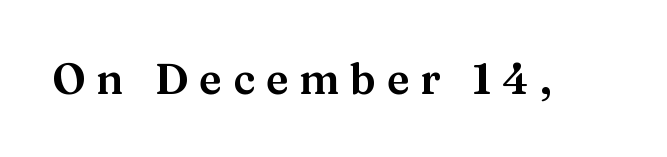
{"serif": "yes", "italic": "no", "width": "wide", "stroke_contrast": "medium", "x_height": "medium", "monospaced": "no", "underline": "no", "letter_spacing": "wide", "letter_spacing_em": 0.26, "glyph_px": 42}
